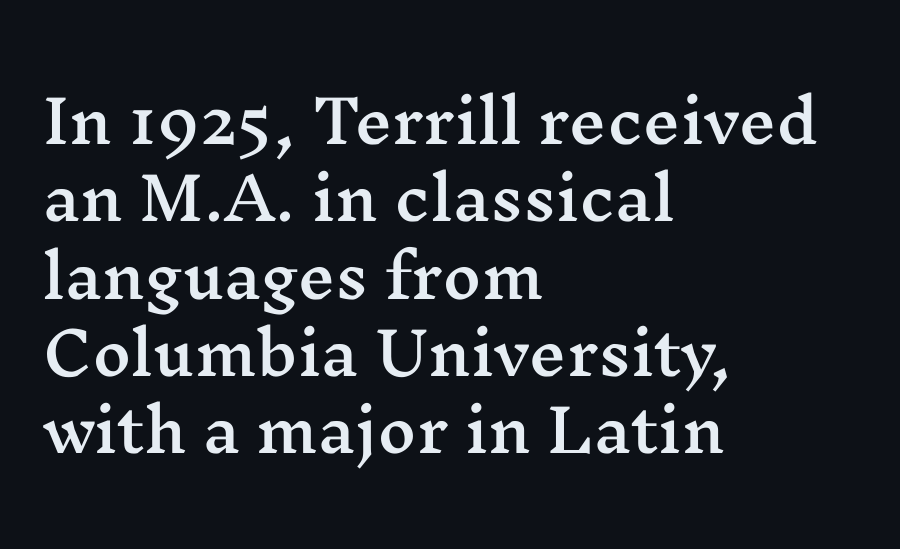
Q: Is the text italic (slanted)? A: No, it is upright.
Q: Is the typeface a serif or a sans-serif typeface? A: Serif.
Q: Is the text underlined? A: No.
Q: How is the paragraph aligned? A: Left-aligned.
Q: Is the spacing between letters normal or unusually wide? A: Normal.
Q: Is the spacing between lines tight, normal or loose? A: Normal.
Q: Width (condensed, normal, or wide)? A: Wide.
Q: Stroke contrast? A: Medium.
Q: x-height? A: Medium.
Q: Monospaced? A: No.
